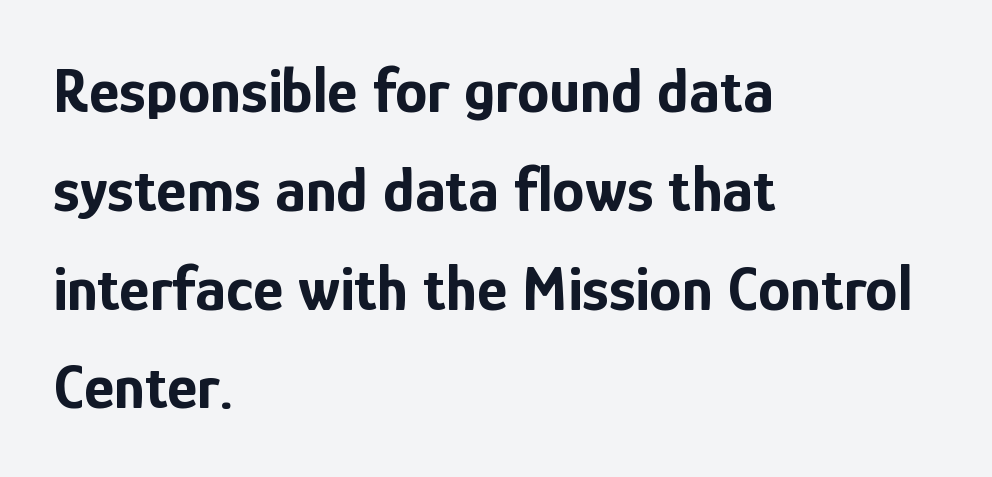
The image shows 65 px bold, condensed sans-serif type, upright; set left-aligned, normal line spacing (1.52x), normal letter spacing, not underlined; low stroke contrast and a medium x-height.
